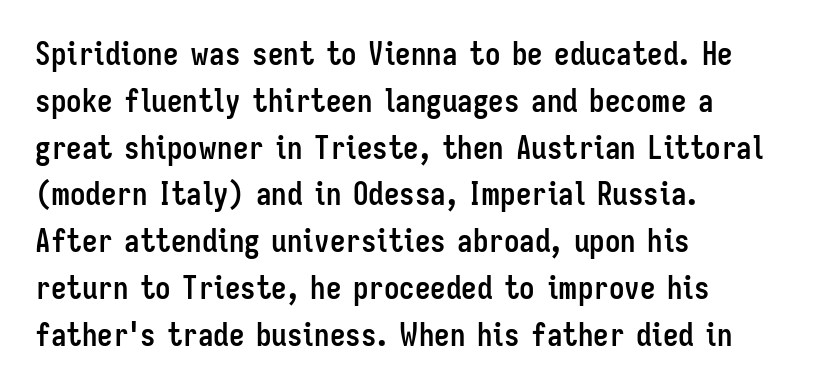
{"serif": "no", "italic": "no", "bold": "yes", "weight": "semibold", "width": "condensed", "stroke_contrast": "low", "x_height": "medium", "monospaced": "no", "underline": "no", "align": "left", "line_spacing": "normal", "line_spacing_ratio": 1.51, "letter_spacing": "normal", "letter_spacing_em": 0.0, "glyph_px": 31}
